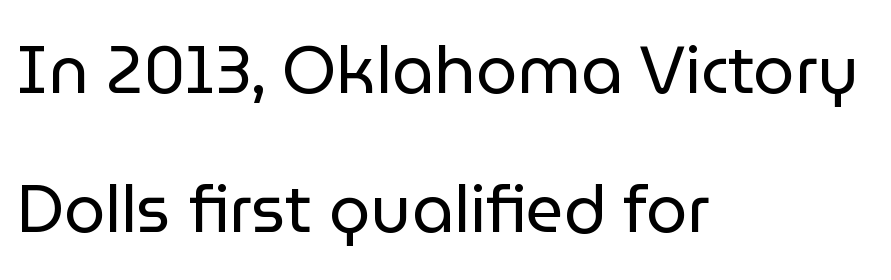
{"serif": "no", "italic": "no", "bold": "no", "weight": "regular", "width": "normal", "stroke_contrast": "low", "x_height": "medium", "monospaced": "no", "underline": "no", "align": "left", "line_spacing": "loose", "line_spacing_ratio": 2.11, "letter_spacing": "normal", "letter_spacing_em": 0.0, "glyph_px": 66}
